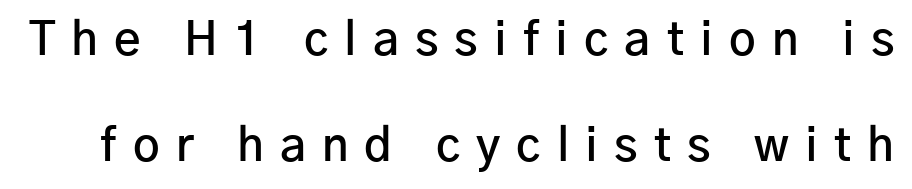
The image shows 46 px semibold sans-serif type, upright; set loose line spacing (2.3x), unusually wide letter spacing (+0.35 em), not underlined; low stroke contrast and a medium x-height.
